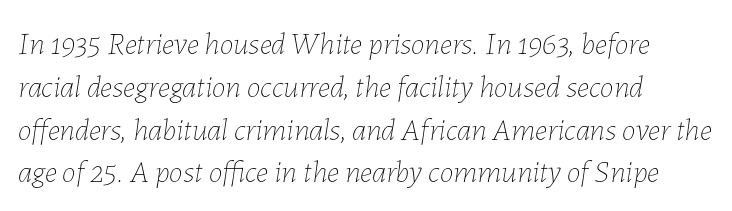
{"italic": "yes", "lean": "right", "slant_degrees": 7, "bold": "no", "weight": "thin", "width": "normal", "stroke_contrast": "low", "x_height": "medium", "monospaced": "no", "underline": "no", "align": "left", "line_spacing": "normal", "line_spacing_ratio": 1.38, "letter_spacing": "normal", "letter_spacing_em": 0.0, "glyph_px": 31}
